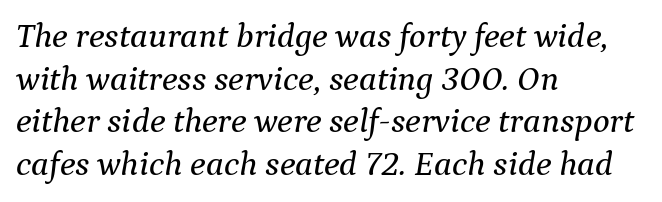
The image shows 35 px serif type, italic (leaning right); set left-aligned, line spacing 1.22x, normal letter spacing, not underlined; medium stroke contrast and a medium x-height.
